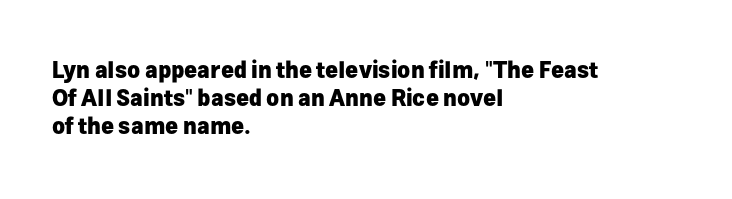
Q: Is the text bold? A: Yes.
Q: Is the text italic (slanted)? A: No, it is upright.
Q: Is the text underlined? A: No.
Q: How is the paragraph aligned? A: Left-aligned.
Q: Is the spacing between letters normal or unusually wide? A: Normal.
Q: Is the spacing between lines tight, normal or loose? A: Normal.
